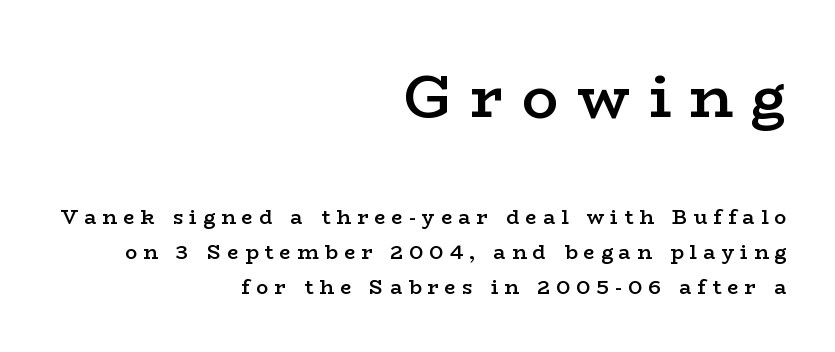
Q: Is the text bold? A: Semi-bold.
Q: Is the text italic (slanted)? A: No, it is upright.
Q: Is the typeface a serif or a sans-serif typeface? A: Serif.
Q: Is the text underlined? A: No.
Q: How is the paragraph aligned? A: Right-aligned.
Q: Is the spacing between letters normal or unusually wide? A: Unusually wide.
Q: Which block of text is set in a larger size, the first (top) or the second (bottom)? A: The first (top) one.
Q: Width (condensed, normal, or wide)? A: Wide.
Q: Stroke contrast? A: Low.
Q: x-height? A: Medium.
Q: Monospaced? A: No.
